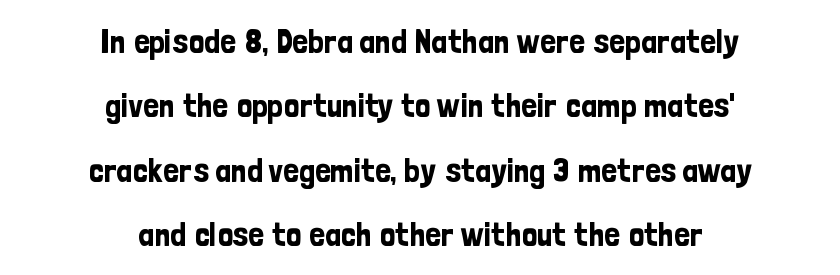
You can tell it's not italic because the verticals are truly vertical. A typesetter would label this face a sans. Bare-footed words on every line. These lines keep a tight, regular rhythm from letter to letter.
